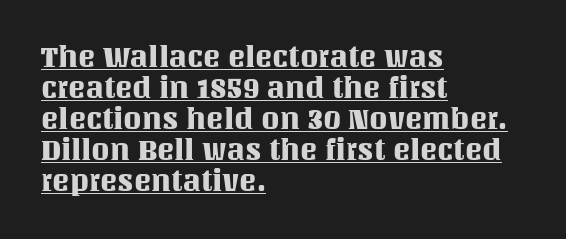
Q: Is the text italic (slanted)? A: No, it is upright.
Q: Is the text underlined? A: Yes.
Q: How is the paragraph aligned? A: Left-aligned.
Q: Is the spacing between letters normal or unusually wide? A: Normal.
Q: Is the spacing between lines tight, normal or loose? A: Tight.
Q: Width (condensed, normal, or wide)? A: Normal.
Q: Stroke contrast? A: Medium.
Q: x-height? A: Large.
Q: Monospaced? A: No.
